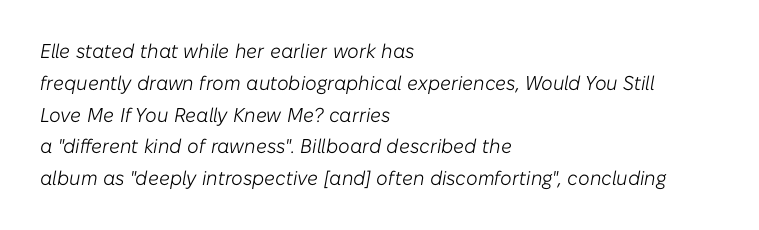
Q: Is the text bold? A: No.
Q: Is the text italic (slanted)? A: Yes, it leans right by about 10 degrees.
Q: Is the text underlined? A: No.
Q: How is the paragraph aligned? A: Left-aligned.
Q: Is the spacing between letters normal or unusually wide? A: Normal.
Q: Is the spacing between lines tight, normal or loose? A: Normal.
